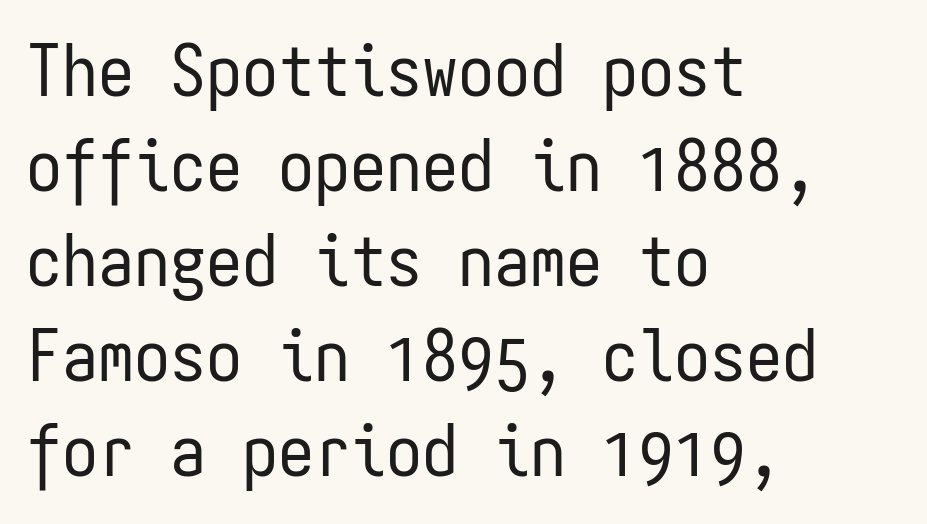
Q: Is the text bold? A: No.
Q: Is the text italic (slanted)? A: No, it is upright.
Q: Is the typeface a serif or a sans-serif typeface? A: Sans-serif.
Q: Is the text underlined? A: No.
Q: How is the paragraph aligned? A: Left-aligned.
Q: Is the spacing between letters normal or unusually wide? A: Normal.
Q: Is the spacing between lines tight, normal or loose? A: Normal.
Q: Width (condensed, normal, or wide)? A: Condensed.
Q: Stroke contrast? A: Low.
Q: x-height? A: Medium.
Q: Monospaced? A: Yes.
